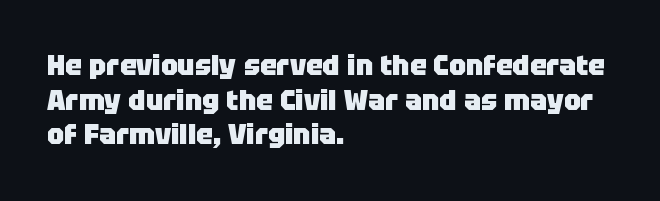
Q: Is the text bold? A: Yes.
Q: Is the text italic (slanted)? A: No, it is upright.
Q: Is the typeface a serif or a sans-serif typeface? A: Sans-serif.
Q: Is the text underlined? A: No.
Q: How is the paragraph aligned? A: Left-aligned.
Q: Is the spacing between letters normal or unusually wide? A: Normal.
Q: Width (condensed, normal, or wide)? A: Normal.
Q: Stroke contrast? A: Low.
Q: x-height? A: Large.
Q: Monospaced? A: No.
